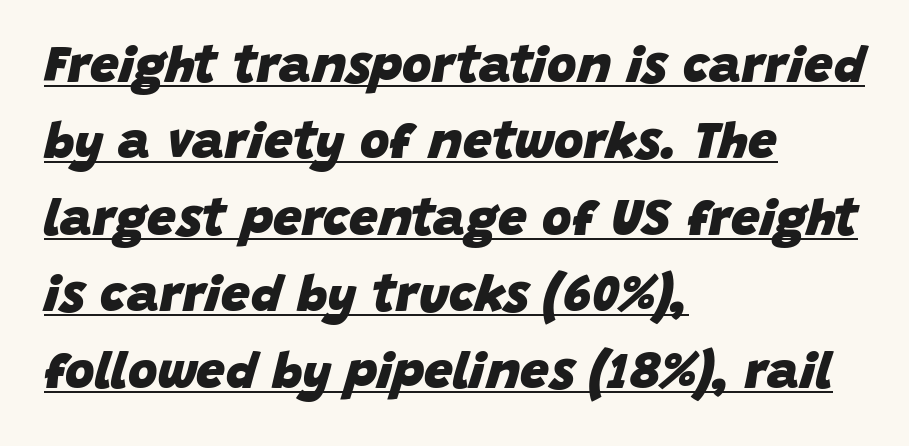
Q: Is the text bold? A: Yes.
Q: Is the text italic (slanted)? A: Yes, it leans right by about 15 degrees.
Q: Is the text underlined? A: Yes.
Q: How is the paragraph aligned? A: Left-aligned.
Q: Is the spacing between letters normal or unusually wide? A: Normal.
Q: Is the spacing between lines tight, normal or loose? A: Normal.
Q: Width (condensed, normal, or wide)? A: Normal.
Q: Stroke contrast? A: Low.
Q: x-height? A: Large.
Q: Monospaced? A: No.
